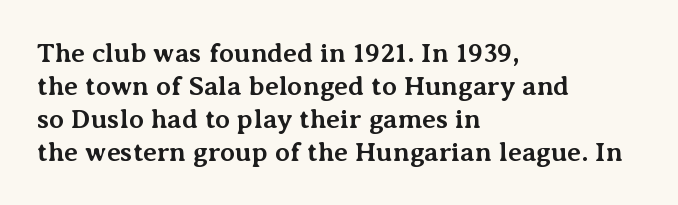
The image shows 27 px bold type, upright; set left-aligned, line spacing 1.22x, normal letter spacing, not underlined.
